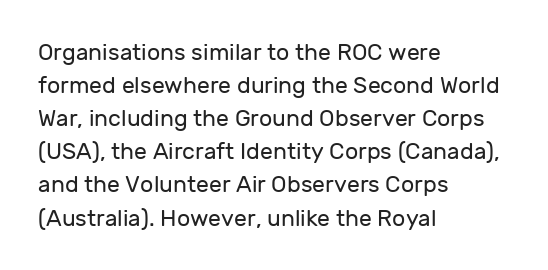
Does extra space separate the letters? No, they use regular spacing. The rendering anchors every line to the left-hand side. The axis of the letterforms is exactly vertical. These lines sit exactly where default settings would place them. Ink coverage per letter is moderate at most. Bare-footed words on every line.
